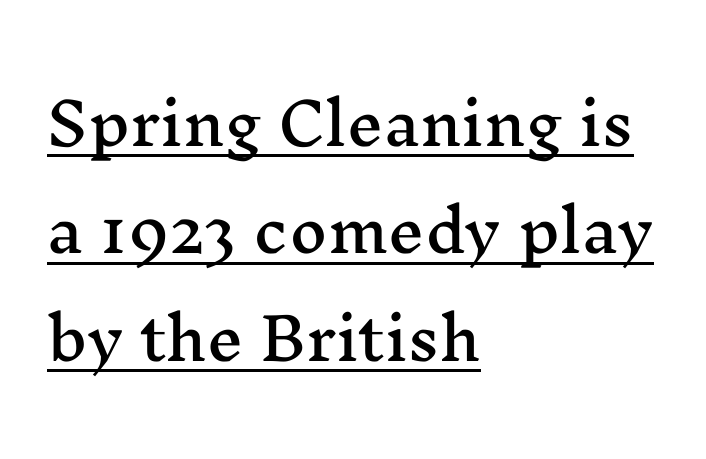
Q: Is the text italic (slanted)? A: No, it is upright.
Q: Is the typeface a serif or a sans-serif typeface? A: Serif.
Q: Is the text underlined? A: Yes.
Q: How is the paragraph aligned? A: Left-aligned.
Q: Is the spacing between letters normal or unusually wide? A: Normal.
Q: Width (condensed, normal, or wide)? A: Wide.
Q: Stroke contrast? A: Medium.
Q: x-height? A: Medium.
Q: Monospaced? A: No.
